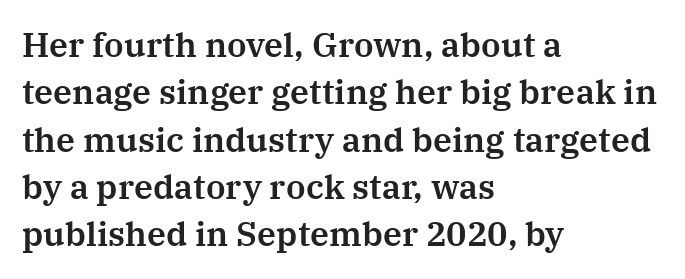
{"serif": "yes", "italic": "no", "width": "normal", "stroke_contrast": "medium", "x_height": "medium", "monospaced": "no", "underline": "no", "align": "left", "line_spacing": "normal", "line_spacing_ratio": 1.39, "letter_spacing": "normal", "letter_spacing_em": 0.0, "glyph_px": 34}
